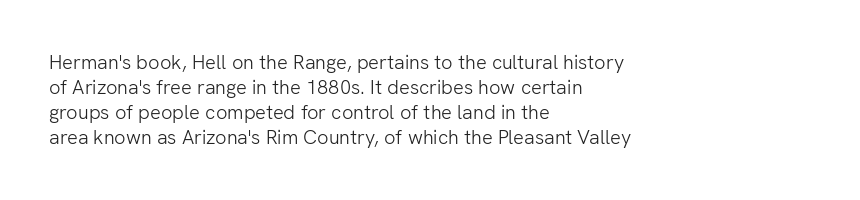
The image shows 20 px text type, upright; set left-aligned, normal line spacing (1.25x), normal letter spacing, not underlined.
